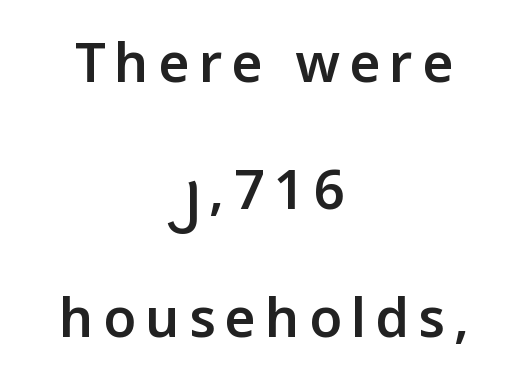
Does the copy run flush right? No — it is centered line by line. Rule under the text: the space is simply empty. Compared with an ordinary text face, these strokes are moderately heavier — a semibold. This sample trades compactness for vertical openness between lines. A sans-serif font was chosen for this passage. The font's upright variant was chosen for this text.
